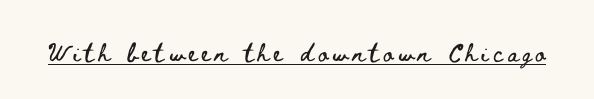
Q: Is the text italic (slanted)? A: Yes.
Q: Is the text underlined? A: Yes.
Q: Is the spacing between letters normal or unusually wide? A: Unusually wide.
